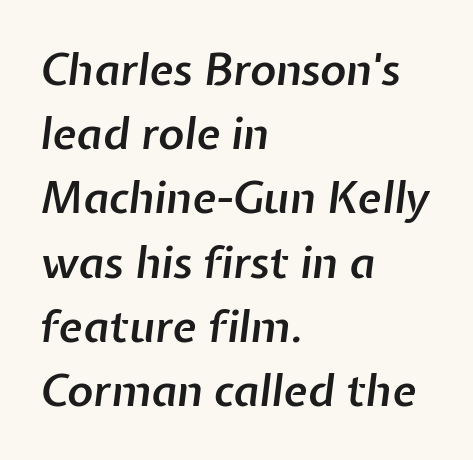
{"italic": "yes", "lean": "right", "slant_degrees": 7, "bold": "semi", "weight": "semibold", "width": "normal", "stroke_contrast": "low", "x_height": "medium", "monospaced": "no", "underline": "no", "align": "left", "line_spacing": "normal", "line_spacing_ratio": 1.46, "letter_spacing": "normal", "letter_spacing_em": 0.0, "glyph_px": 44}
